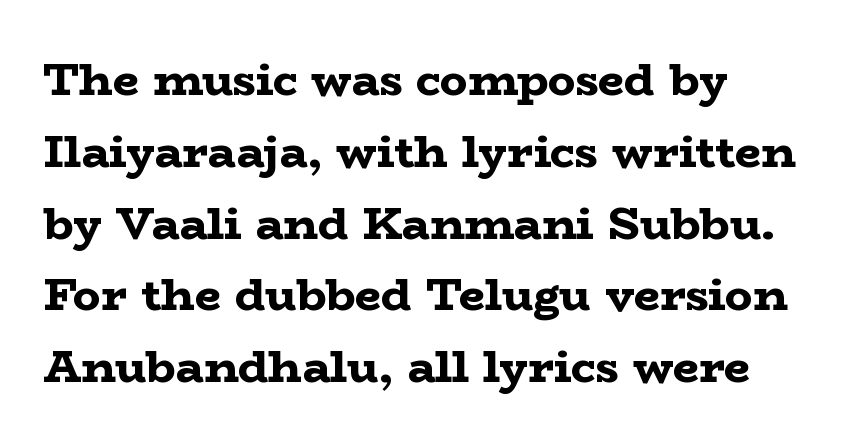
The image shows 46 px bold, wide serif type, upright; set left-aligned, normal line spacing (1.56x), normal letter spacing, not underlined; low stroke contrast and a medium x-height.
